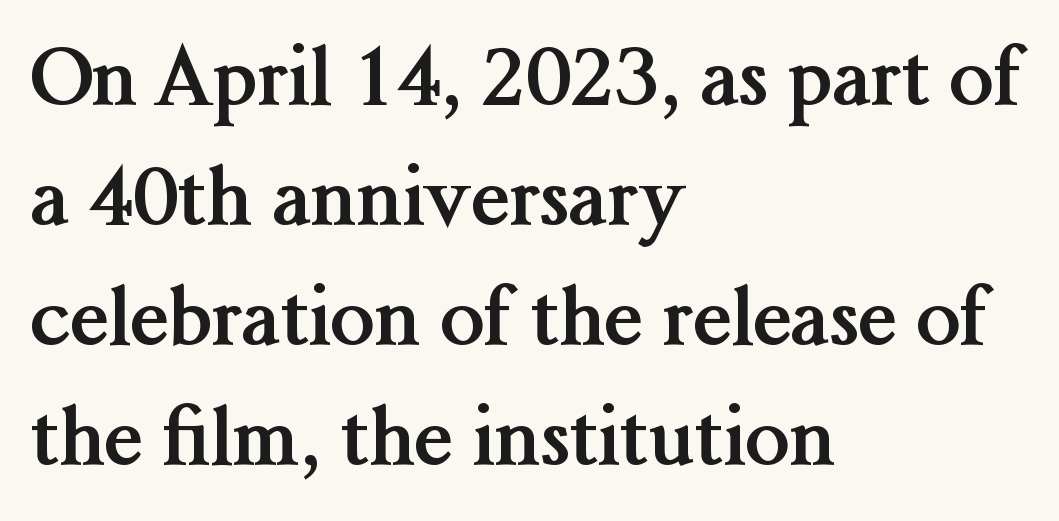
{"serif": "yes", "italic": "no", "bold": "yes", "weight": "semibold", "width": "normal", "stroke_contrast": "medium", "x_height": "medium", "monospaced": "no", "underline": "no", "align": "left", "line_spacing": "normal", "line_spacing_ratio": 1.52, "letter_spacing": "normal", "letter_spacing_em": 0.0, "glyph_px": 79}
